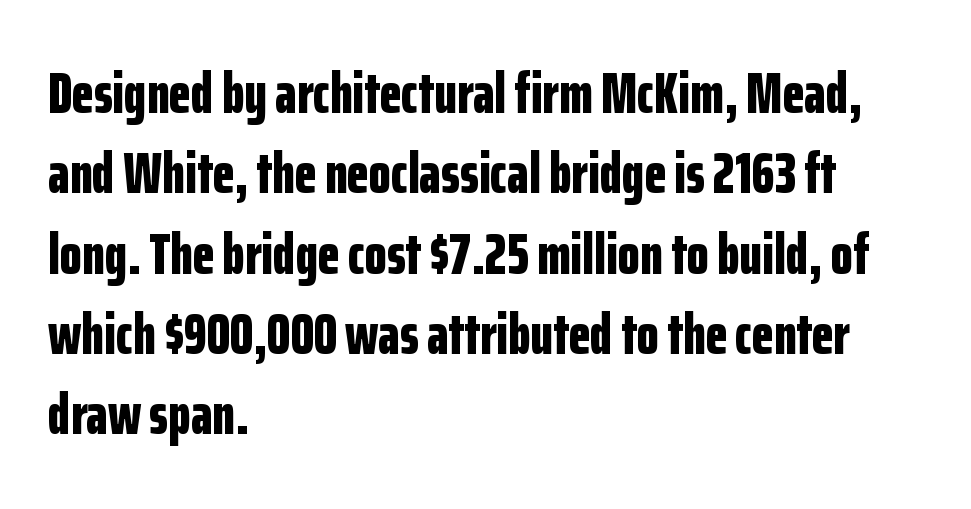
The image shows 57 px bold, condensed sans-serif type, upright; set left-aligned, normal line spacing (1.41x), normal letter spacing, not underlined; low stroke contrast and a medium x-height.
